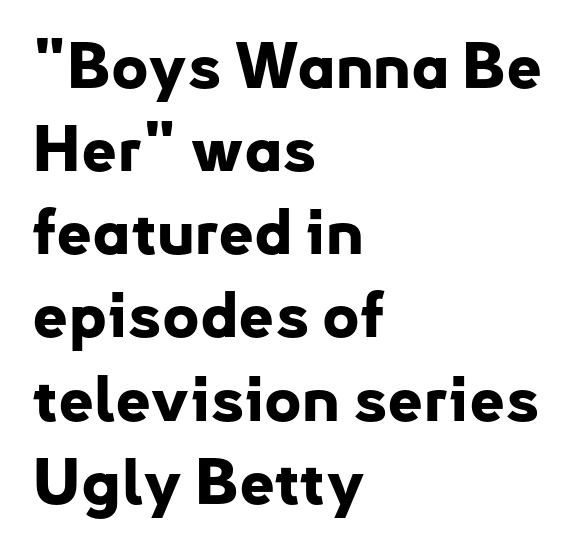
{"serif": "no", "italic": "no", "bold": "yes", "weight": "bold", "width": "normal", "stroke_contrast": "low", "x_height": "small", "monospaced": "no", "underline": "no", "align": "left", "line_spacing": "normal", "line_spacing_ratio": 1.32, "letter_spacing": "normal", "letter_spacing_em": 0.0, "glyph_px": 63}
